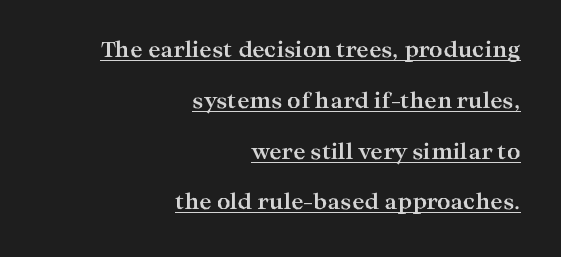
You could fit nearly another row in the gap between these rows. The rendering keeps characters at their native spacing. Notice how a bar underscores the lettering throughout. Do the letters lean? They stand straight. The ragged edge is on the left, which tells us the setting is flush right.
